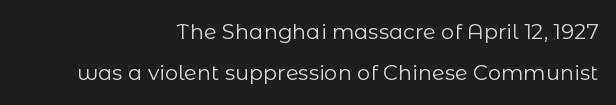
{"italic": "no", "bold": "no", "underline": "no", "align": "right", "line_spacing": "loose", "line_spacing_ratio": 1.97, "letter_spacing": "normal", "letter_spacing_em": 0.0, "glyph_px": 21}
